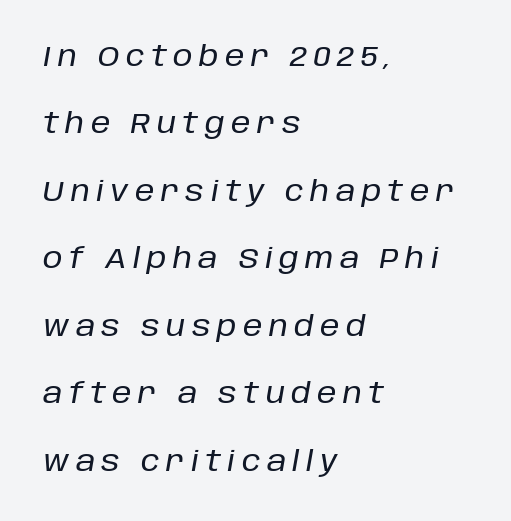
Q: Is the text italic (slanted)? A: Yes, it leans right by about 10 degrees.
Q: Is the text underlined? A: No.
Q: How is the paragraph aligned? A: Left-aligned.
Q: Is the spacing between letters normal or unusually wide? A: Unusually wide.
Q: Is the spacing between lines tight, normal or loose? A: Loose.
Q: Width (condensed, normal, or wide)? A: Normal.
Q: Stroke contrast? A: Low.
Q: x-height? A: Large.
Q: Monospaced? A: No.
